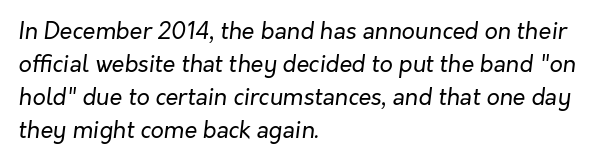
Q: Is the text bold? A: No.
Q: Is the text italic (slanted)? A: Yes, it leans right by about 7 degrees.
Q: Is the text underlined? A: No.
Q: How is the paragraph aligned? A: Left-aligned.
Q: Is the spacing between letters normal or unusually wide? A: Normal.
Q: Is the spacing between lines tight, normal or loose? A: Normal.
